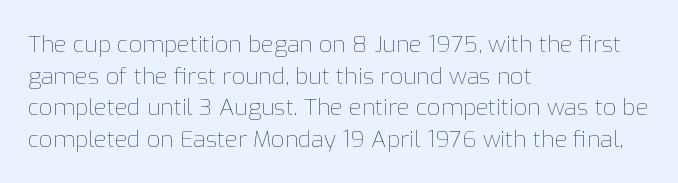
The image shows 23 px text type, upright; set left-aligned, normal line spacing (1.37x), normal letter spacing, not underlined.
